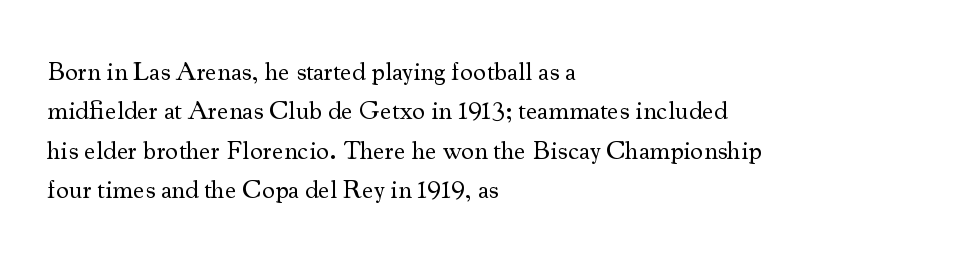
Q: Is the text bold? A: No.
Q: Is the text italic (slanted)? A: No, it is upright.
Q: Is the text underlined? A: No.
Q: How is the paragraph aligned? A: Left-aligned.
Q: Is the spacing between letters normal or unusually wide? A: Normal.
Q: Is the spacing between lines tight, normal or loose? A: Normal.
